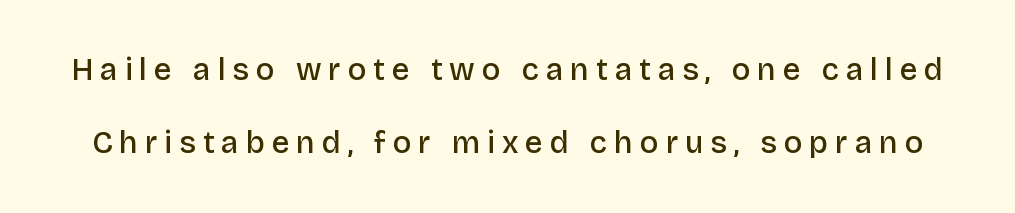
The string is rendered with underlining switched off. Grotesque or geometric, the face here clearly has no serifs. The typesetting leans somewhat heavy: a semibold. The type sits square on the baseline with zero lean. You could only call the tracking loose — the letters float apart. If you measured baseline to baseline, you'd find a long distance.
